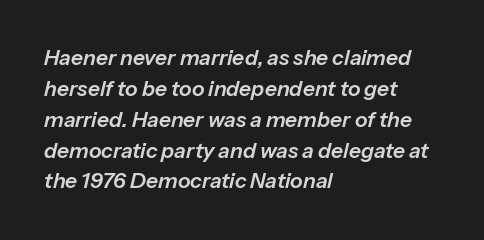
The axis of the letterforms is tilted away from vertical. The tracking reads as untouched default to a designer's eye. This block has exactly the height ordinary leading produces. The passage shown is not underscored anywhere. Each line starts at the same left margin while the right side varies.
